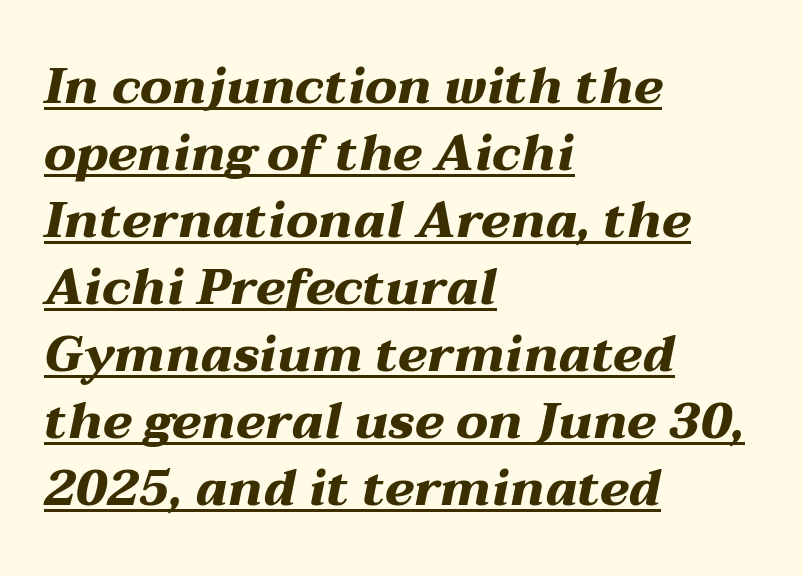
Q: Is the text bold? A: Yes.
Q: Is the text italic (slanted)? A: Yes, it leans right by about 12 degrees.
Q: Is the text underlined? A: Yes.
Q: How is the paragraph aligned? A: Left-aligned.
Q: Is the spacing between letters normal or unusually wide? A: Normal.
Q: Is the spacing between lines tight, normal or loose? A: Normal.
Q: Width (condensed, normal, or wide)? A: Wide.
Q: Stroke contrast? A: Medium.
Q: x-height? A: Medium.
Q: Monospaced? A: No.
